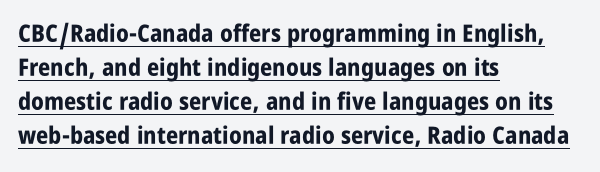
Q: Is the text bold? A: Yes.
Q: Is the text italic (slanted)? A: No, it is upright.
Q: Is the text underlined? A: Yes.
Q: How is the paragraph aligned? A: Left-aligned.
Q: Is the spacing between letters normal or unusually wide? A: Normal.
Q: Is the spacing between lines tight, normal or loose? A: Normal.
